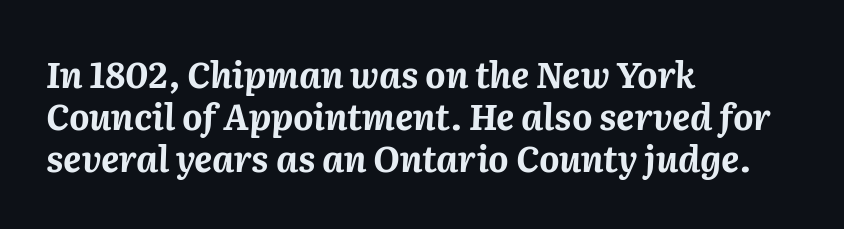
The strokes are fattened all the way to bold. A clean baseline with only descenders dipping below it. These lines are set flush left with a ragged right edge. Is the letter spacing exaggerated? No — it looks like the ordinary default. You could not count columns in this text — the font is proportionally spaced. A typesetter would mark this as italic.
